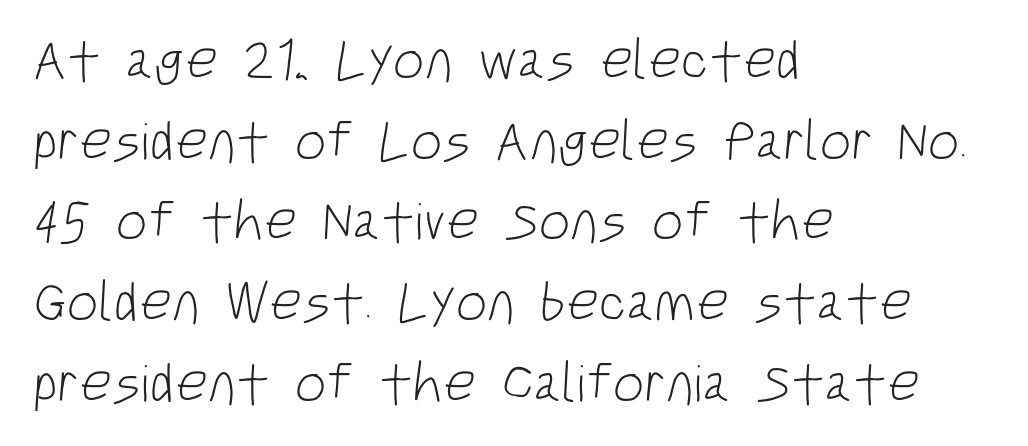
Q: Is the text bold? A: No.
Q: Is the typeface a serif or a sans-serif typeface? A: Sans-serif.
Q: Is the text underlined? A: No.
Q: How is the paragraph aligned? A: Left-aligned.
Q: Is the spacing between letters normal or unusually wide? A: Normal.
Q: Is the spacing between lines tight, normal or loose? A: Normal.
Q: Width (condensed, normal, or wide)? A: Condensed.
Q: Stroke contrast? A: Low.
Q: x-height? A: Large.
Q: Monospaced? A: No.
